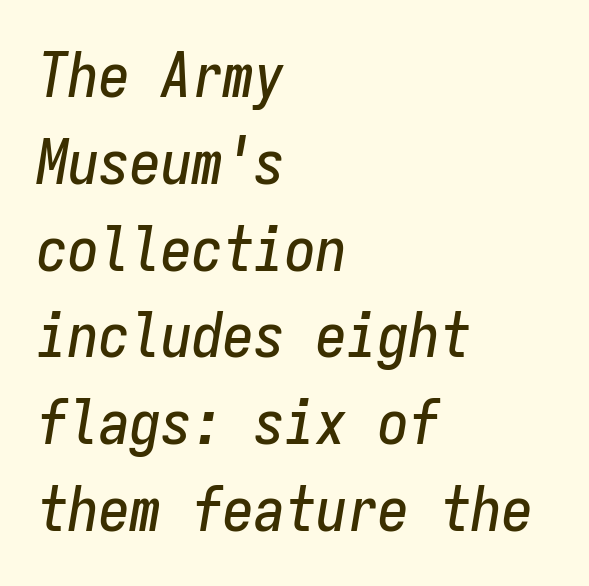
{"italic": "yes", "lean": "right", "slant_degrees": 9, "width": "condensed", "stroke_contrast": "low", "x_height": "medium", "monospaced": "yes", "underline": "no", "align": "left", "line_spacing": "normal", "line_spacing_ratio": 1.4, "letter_spacing": "normal", "letter_spacing_em": 0.0, "glyph_px": 62}
